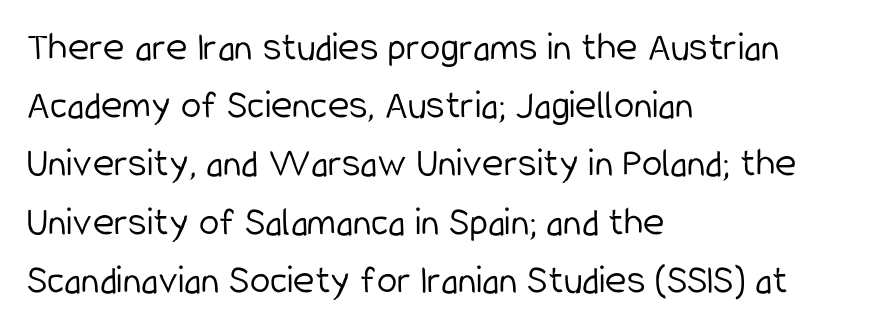
The image shows 41 px light, condensed sans-serif type, upright; set left-aligned, normal line spacing (1.42x), normal letter spacing, not underlined; low stroke contrast and a medium x-height.
